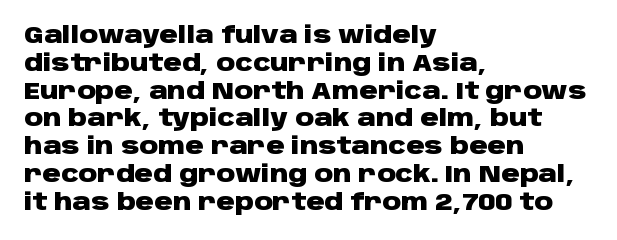
Short and long lines alike share a common starting point at left. Unlike italic type, these characters show no tilt at all. The passage shown is emphatically bold. The face used here is rendered with its standard letterfit. The space beneath each line is pristine and unruled.
